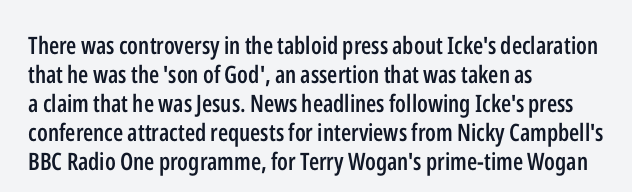
Q: Is the text bold? A: Semi-bold.
Q: Is the text italic (slanted)? A: No, it is upright.
Q: Is the text underlined? A: No.
Q: How is the paragraph aligned? A: Left-aligned.
Q: Is the spacing between letters normal or unusually wide? A: Normal.
